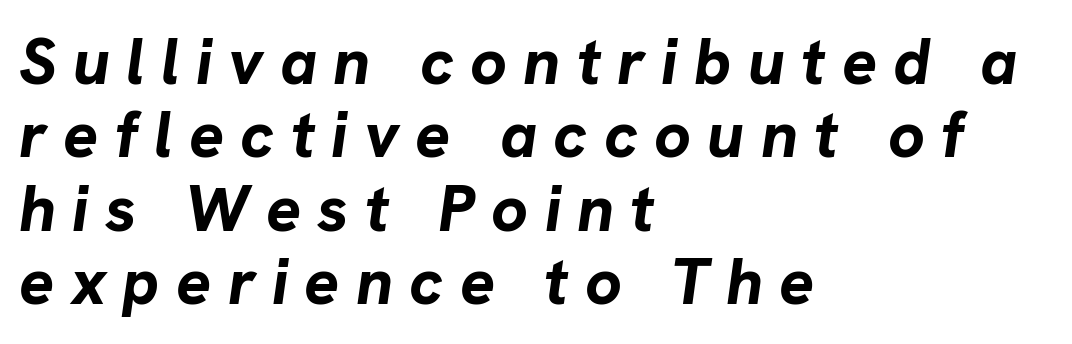
Q: Is the text bold? A: Yes.
Q: Is the text italic (slanted)? A: Yes, it leans right by about 8 degrees.
Q: Is the text underlined? A: No.
Q: How is the paragraph aligned? A: Left-aligned.
Q: Is the spacing between letters normal or unusually wide? A: Unusually wide.
Q: Is the spacing between lines tight, normal or loose? A: Tight.
Q: Width (condensed, normal, or wide)? A: Normal.
Q: Stroke contrast? A: Low.
Q: x-height? A: Medium.
Q: Monospaced? A: No.
